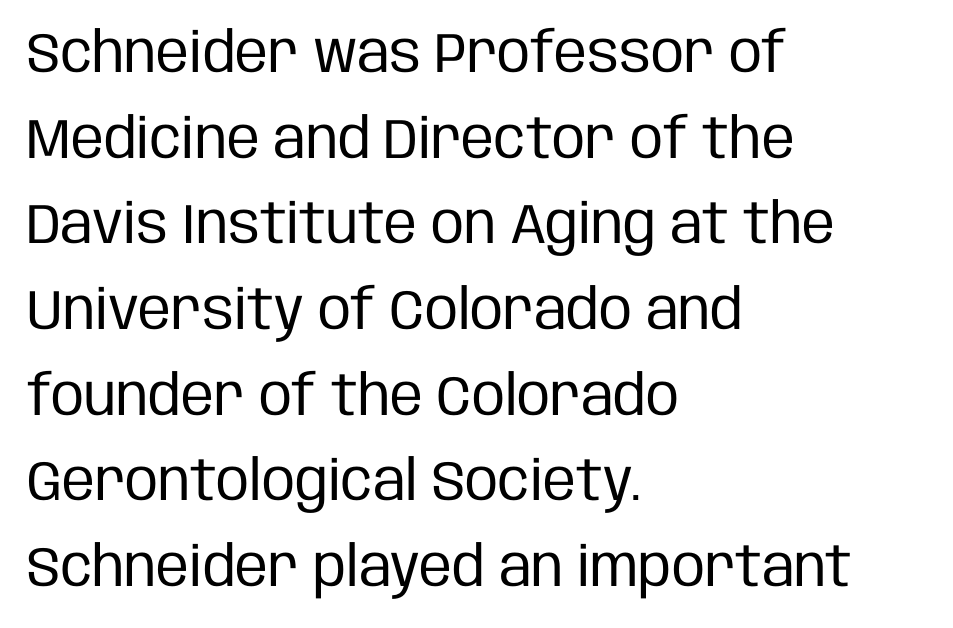
Q: Is the text bold? A: No.
Q: Is the text italic (slanted)? A: No, it is upright.
Q: Is the typeface a serif or a sans-serif typeface? A: Sans-serif.
Q: Is the text underlined? A: No.
Q: How is the paragraph aligned? A: Left-aligned.
Q: Is the spacing between letters normal or unusually wide? A: Normal.
Q: Is the spacing between lines tight, normal or loose? A: Normal.
Q: Width (condensed, normal, or wide)? A: Condensed.
Q: Stroke contrast? A: Low.
Q: x-height? A: Large.
Q: Monospaced? A: No.
